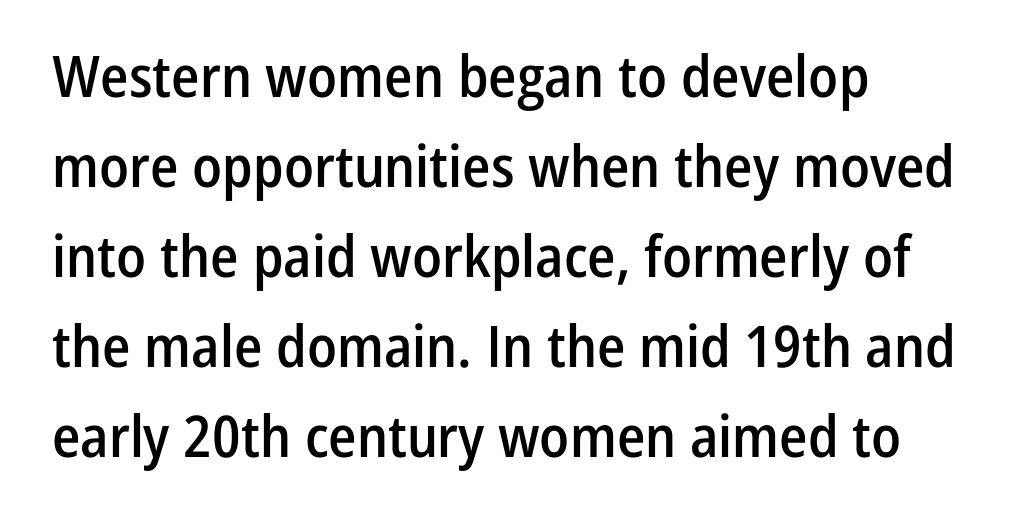
Emphasis by weight is partial: semibold. The lines sit at an ordinary, default distance from one another. No feet cap the strokes, marking this as sans-serif type. Looks like regular typesetting: each glyph gets only the width it needs. The space directly below the letters is spotless. No extra tracking has been applied to these lines.
